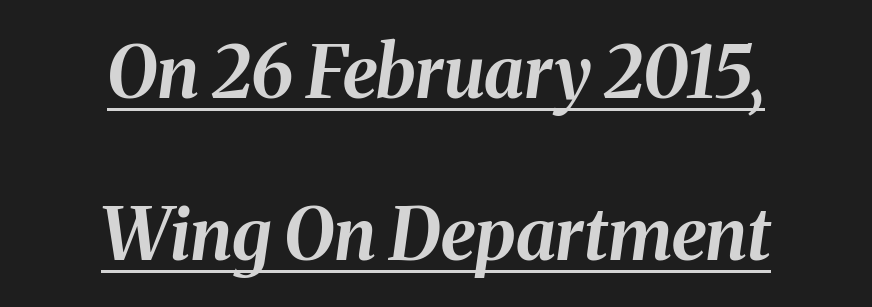
Q: Is the text bold? A: Yes.
Q: Is the text italic (slanted)? A: Yes, it leans right by about 8 degrees.
Q: Is the text underlined? A: Yes.
Q: How is the paragraph aligned? A: Centered.
Q: Is the spacing between letters normal or unusually wide? A: Normal.
Q: Is the spacing between lines tight, normal or loose? A: Loose.
Q: Width (condensed, normal, or wide)? A: Normal.
Q: Stroke contrast? A: Medium.
Q: x-height? A: Medium.
Q: Monospaced? A: No.
